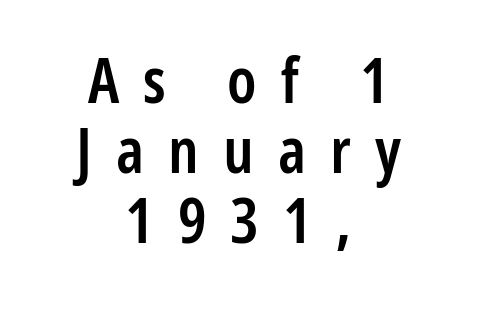
The image shows 63 px semibold, condensed sans-serif type, upright; set centered, tight line spacing (1.11x), unusually wide letter spacing (+0.38 em), not underlined; low stroke contrast and a medium x-height.
